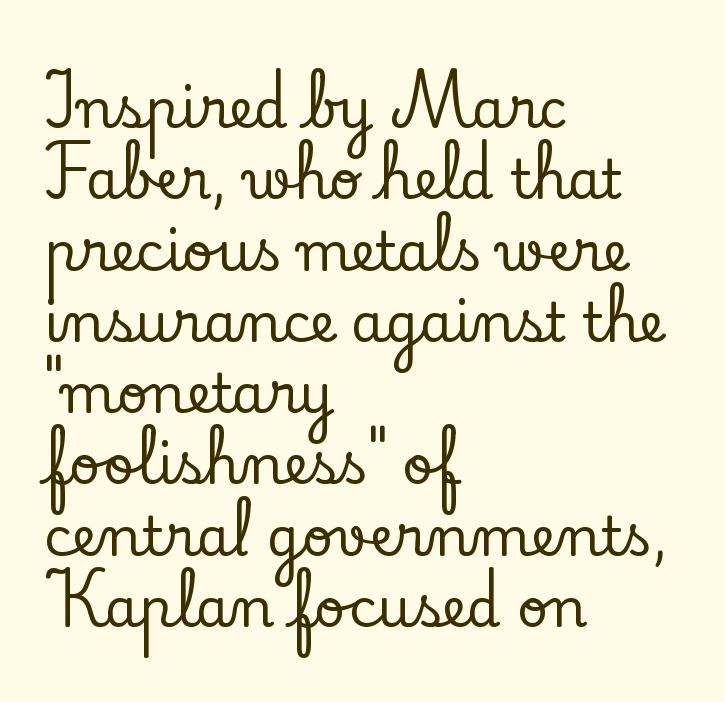
{"serif": "yes", "italic": "no", "width": "normal", "stroke_contrast": "low", "x_height": "small", "monospaced": "no", "underline": "no", "align": "left", "line_spacing": "normal", "line_spacing_ratio": 1.32, "letter_spacing": "normal", "letter_spacing_em": 0.0, "glyph_px": 54}
